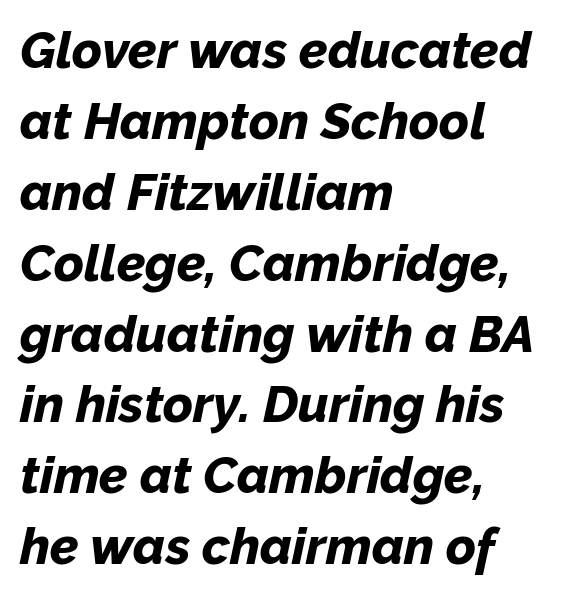
Default kerning and tracking; the words read as compact shapes. Typeset ragged right — the left edge is the straight one. Clear beneath every line of the passage. You'd pick this weight for a headline — it's a proper bold.
